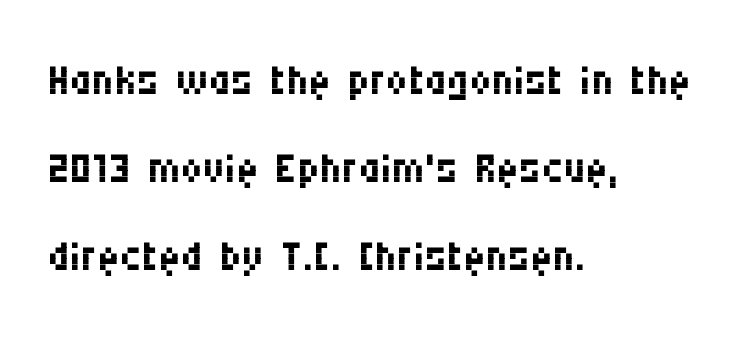
The image shows 61 px regular-weight, condensed sans-serif type, upright; set left-aligned, normal line spacing (1.44x), normal letter spacing, not underlined; medium stroke contrast and a large x-height.
